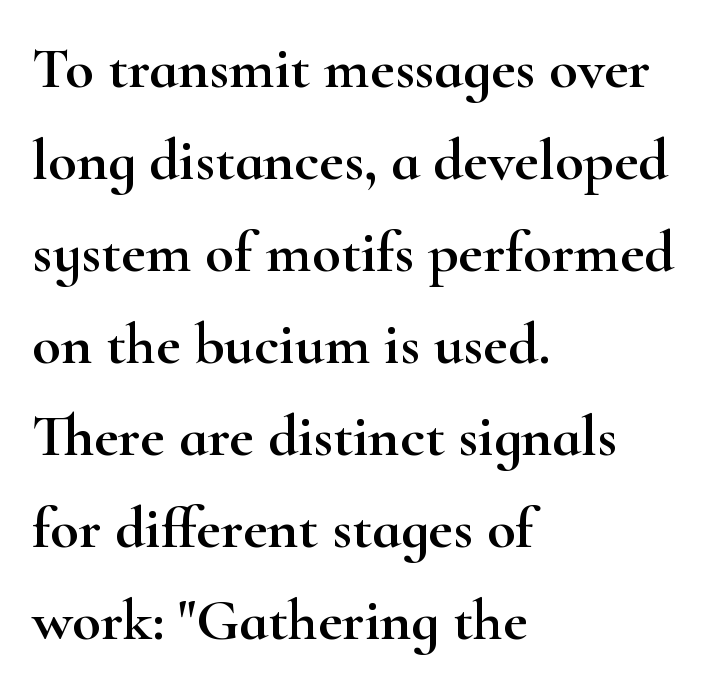
The image shows 59 px wide serif type, upright; set left-aligned, normal line spacing (1.56x), normal letter spacing, not underlined; high stroke contrast and a small x-height.
